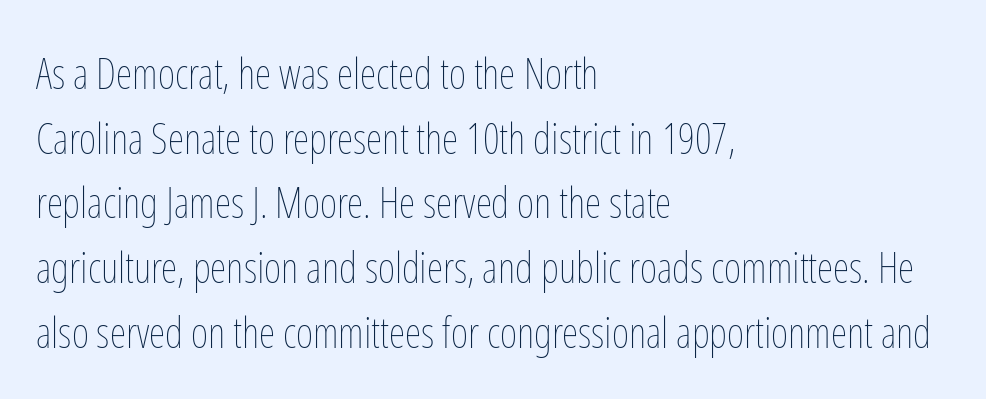
Q: Is the text bold? A: No.
Q: Is the text italic (slanted)? A: No, it is upright.
Q: Is the text underlined? A: No.
Q: How is the paragraph aligned? A: Left-aligned.
Q: Is the spacing between letters normal or unusually wide? A: Normal.
Q: Is the spacing between lines tight, normal or loose? A: Normal.
Q: Width (condensed, normal, or wide)? A: Condensed.
Q: Stroke contrast? A: Low.
Q: x-height? A: Medium.
Q: Monospaced? A: No.
